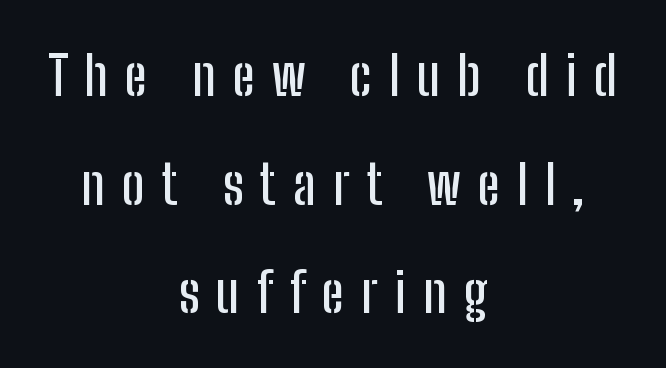
Horizontally, the lines are justified to the midpoint only. Inter-character spacing is expanded well beyond the font's built-in metrics. Line spacing here is loose. Do the letters lean? They stand straight.
